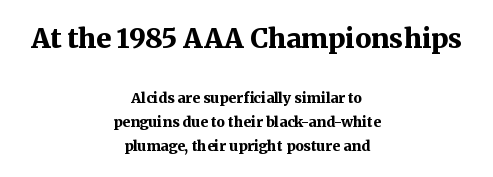
Q: Is the text bold? A: Yes.
Q: Is the text italic (slanted)? A: No, it is upright.
Q: Is the text underlined? A: No.
Q: How is the paragraph aligned? A: Centered.
Q: Is the spacing between letters normal or unusually wide? A: Normal.
Q: Which block of text is set in a larger size, the first (top) or the second (bottom)? A: The first (top) one.
